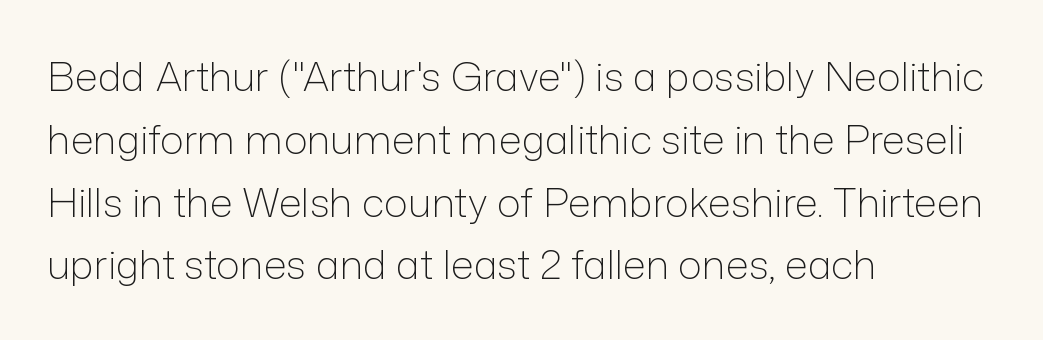
The image shows 40 px light sans-serif type, upright; set left-aligned, normal line spacing (1.57x), normal letter spacing, not underlined; low stroke contrast and a medium x-height.
